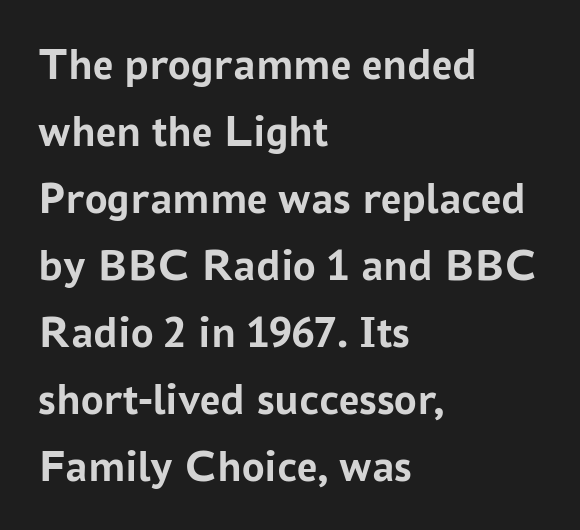
Q: Is the text bold? A: Yes.
Q: Is the text italic (slanted)? A: No, it is upright.
Q: Is the typeface a serif or a sans-serif typeface? A: Sans-serif.
Q: Is the text underlined? A: No.
Q: How is the paragraph aligned? A: Left-aligned.
Q: Is the spacing between letters normal or unusually wide? A: Normal.
Q: Is the spacing between lines tight, normal or loose? A: Normal.
Q: Width (condensed, normal, or wide)? A: Normal.
Q: Stroke contrast? A: Low.
Q: x-height? A: Medium.
Q: Monospaced? A: No.
